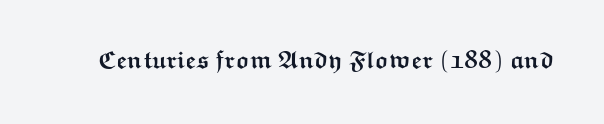
{"italic": "no", "bold": "yes", "underline": "no", "letter_spacing": "normal", "letter_spacing_em": 0.0, "glyph_px": 24}
